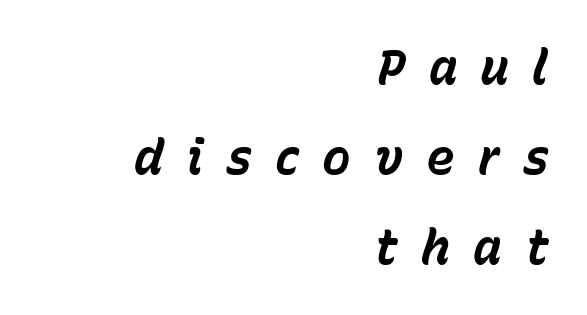
If you drew a ruler down the right edge, every line would touch it. Underline: absent. Emphasis by weight is at full strength: bold. You could only call the tracking loose — the letters float apart. The rendering uses natural spacing where letterforms have individual widths. Posture: slanted.
